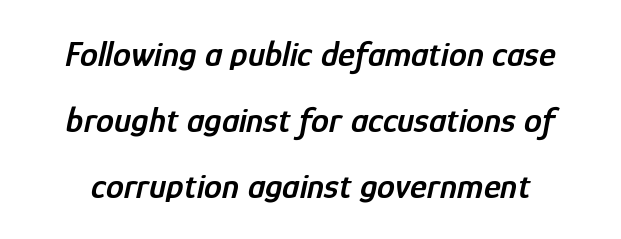
{"italic": "yes", "lean": "right", "slant_degrees": 12, "bold": "semi", "weight": "semibold", "width": "condensed", "stroke_contrast": "low", "x_height": "medium", "monospaced": "no", "underline": "no", "line_spacing_ratio": 1.83, "letter_spacing": "normal", "letter_spacing_em": 0.0, "glyph_px": 36}
